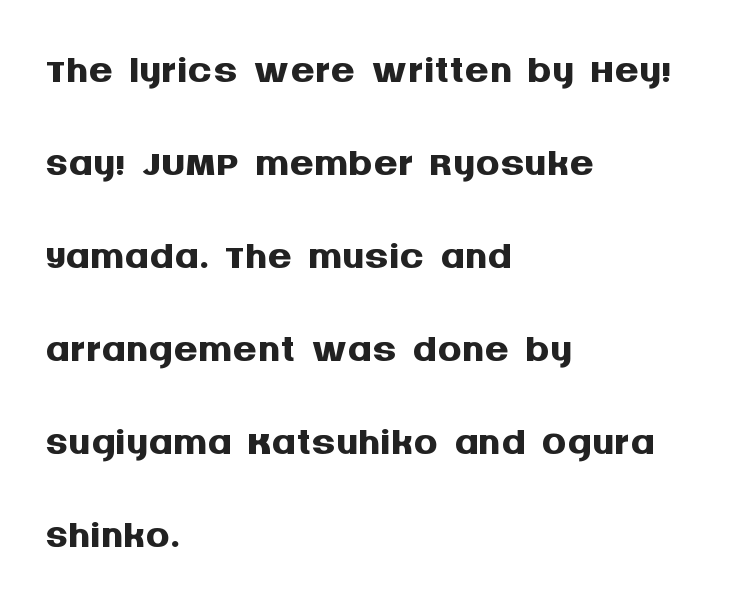
Q: Is the text bold? A: Yes.
Q: Is the text italic (slanted)? A: No, it is upright.
Q: Is the typeface a serif or a sans-serif typeface? A: Sans-serif.
Q: Is the text underlined? A: No.
Q: How is the paragraph aligned? A: Left-aligned.
Q: Is the spacing between letters normal or unusually wide? A: Normal.
Q: Is the spacing between lines tight, normal or loose? A: Normal.
Q: Width (condensed, normal, or wide)? A: Normal.
Q: Stroke contrast? A: Medium.
Q: x-height? A: Large.
Q: Monospaced? A: No.
